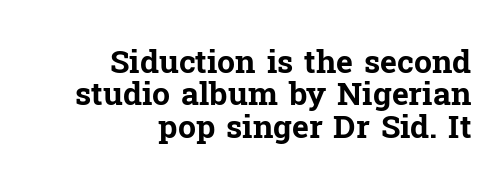
Q: Is the text bold? A: Yes.
Q: Is the text italic (slanted)? A: No, it is upright.
Q: Is the typeface a serif or a sans-serif typeface? A: Serif.
Q: Is the text underlined? A: No.
Q: How is the paragraph aligned? A: Right-aligned.
Q: Is the spacing between letters normal or unusually wide? A: Normal.
Q: Is the spacing between lines tight, normal or loose? A: Tight.
Q: Width (condensed, normal, or wide)? A: Normal.
Q: Stroke contrast? A: Low.
Q: x-height? A: Medium.
Q: Monospaced? A: No.
